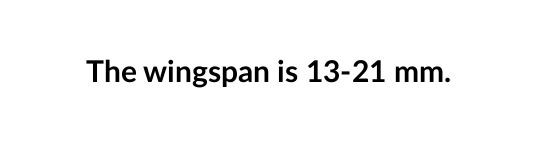
{"serif": "no", "italic": "no", "bold": "yes", "weight": "semibold", "width": "normal", "stroke_contrast": "low", "x_height": "medium", "monospaced": "no", "underline": "no", "letter_spacing": "normal", "letter_spacing_em": 0.0, "glyph_px": 30}
